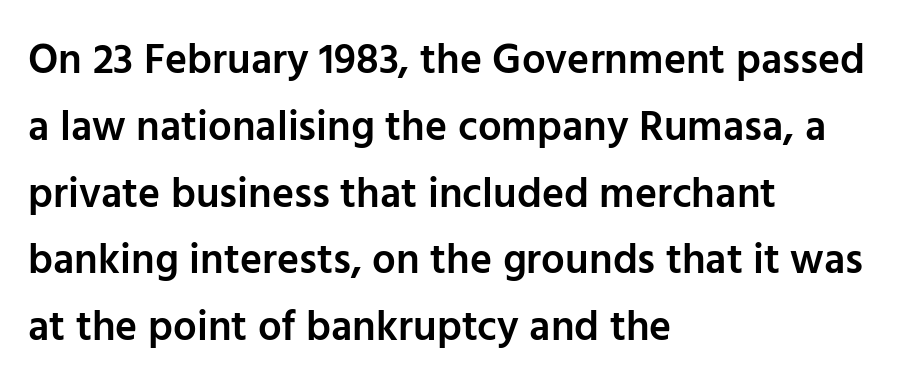
The image shows 42 px semibold sans-serif type, upright; set left-aligned, normal line spacing (1.59x), normal letter spacing, not underlined; low stroke contrast and a medium x-height.
